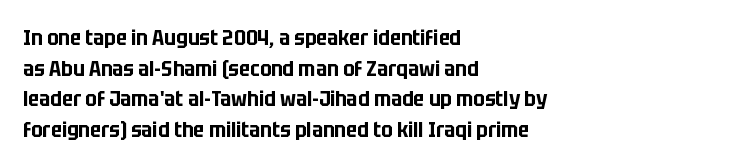
The image shows 22 px text type, upright; set left-aligned, normal line spacing (1.39x), normal letter spacing, not underlined.
